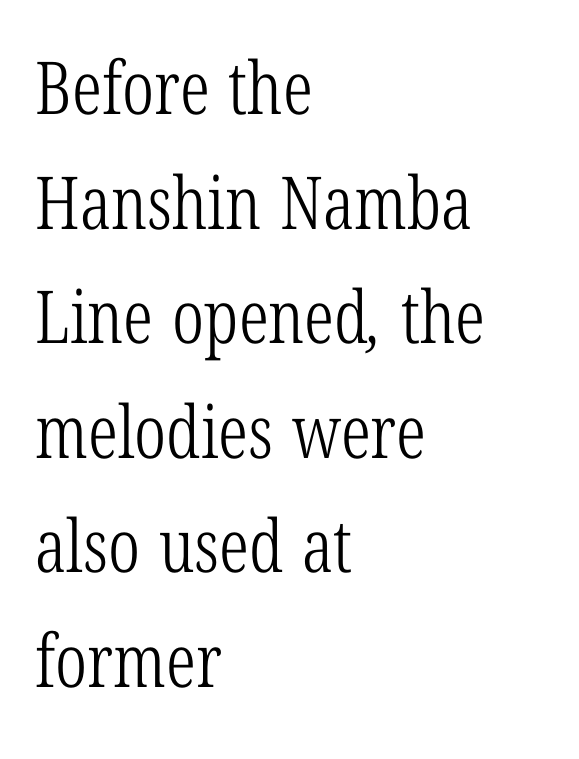
Q: Is the text bold? A: No.
Q: Is the typeface a serif or a sans-serif typeface? A: Serif.
Q: Is the text underlined? A: No.
Q: How is the paragraph aligned? A: Left-aligned.
Q: Is the spacing between letters normal or unusually wide? A: Normal.
Q: Is the spacing between lines tight, normal or loose? A: Normal.
Q: Width (condensed, normal, or wide)? A: Condensed.
Q: Stroke contrast? A: Low.
Q: x-height? A: Medium.
Q: Monospaced? A: No.
